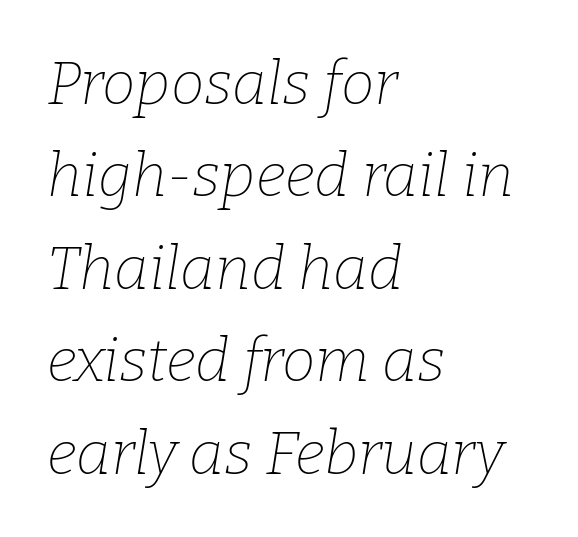
The image shows 60 px thin serif type, italic (leaning right); set left-aligned, normal line spacing (1.54x), normal letter spacing, not underlined; low stroke contrast and a medium x-height.
